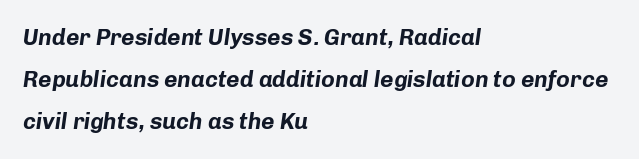
The sample has been set heavy, in full bold. A typesetter would call this zero additional tracking. Every character sits at an angle, as italics do. Line beginnings align vertically; line endings do not.
